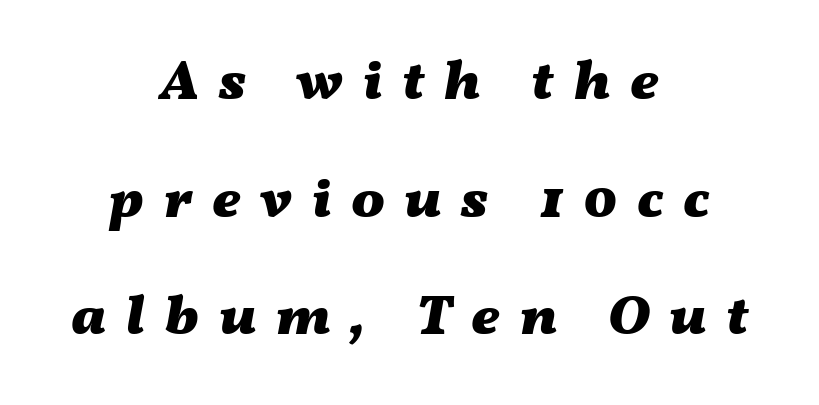
{"italic": "yes", "lean": "right", "slant_degrees": 11, "bold": "yes", "weight": "heavy", "width": "wide", "stroke_contrast": "medium", "x_height": "medium", "monospaced": "no", "underline": "no", "align": "center", "line_spacing": "loose", "line_spacing_ratio": 2.1, "letter_spacing": "wide", "letter_spacing_em": 0.35, "glyph_px": 56}
